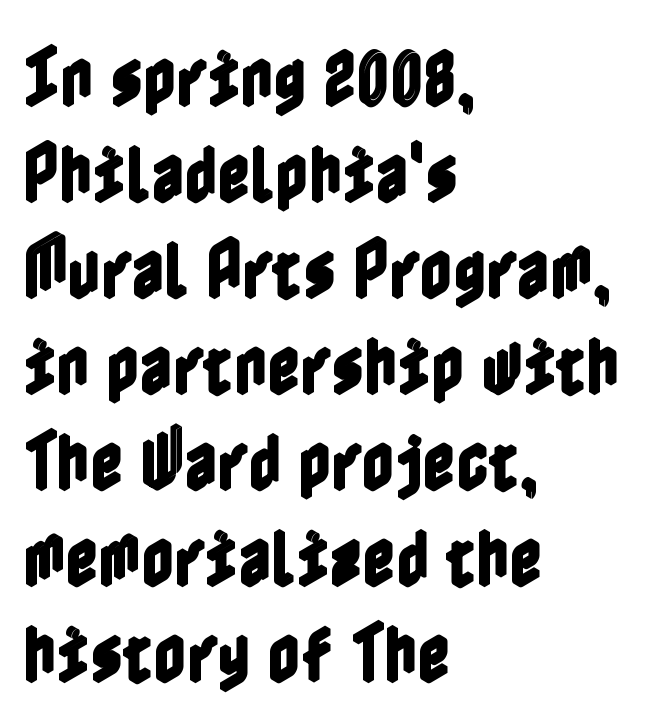
The image shows 64 px condensed type, upright; set left-aligned, normal line spacing (1.5x), normal letter spacing, not underlined; a medium x-height.
